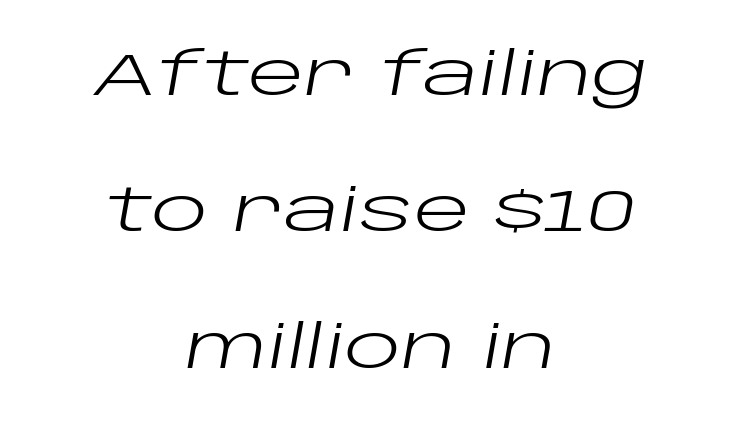
The image shows 59 px regular-weight, wide type, italic (leaning right); set centered, loose line spacing (2.31x), normal letter spacing, not underlined; low stroke contrast and a large x-height.
